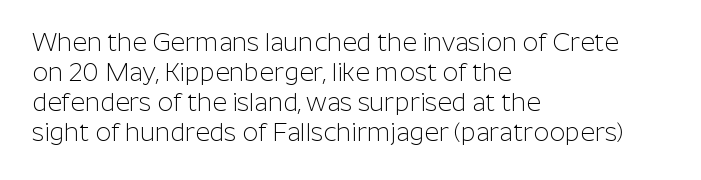
Stem width sits at or under what a default text font uses. Rendered with straight, roman letterforms. In CSS terms this would be text-align: left. Is the letter spacing exaggerated? No — it looks like the ordinary default.
